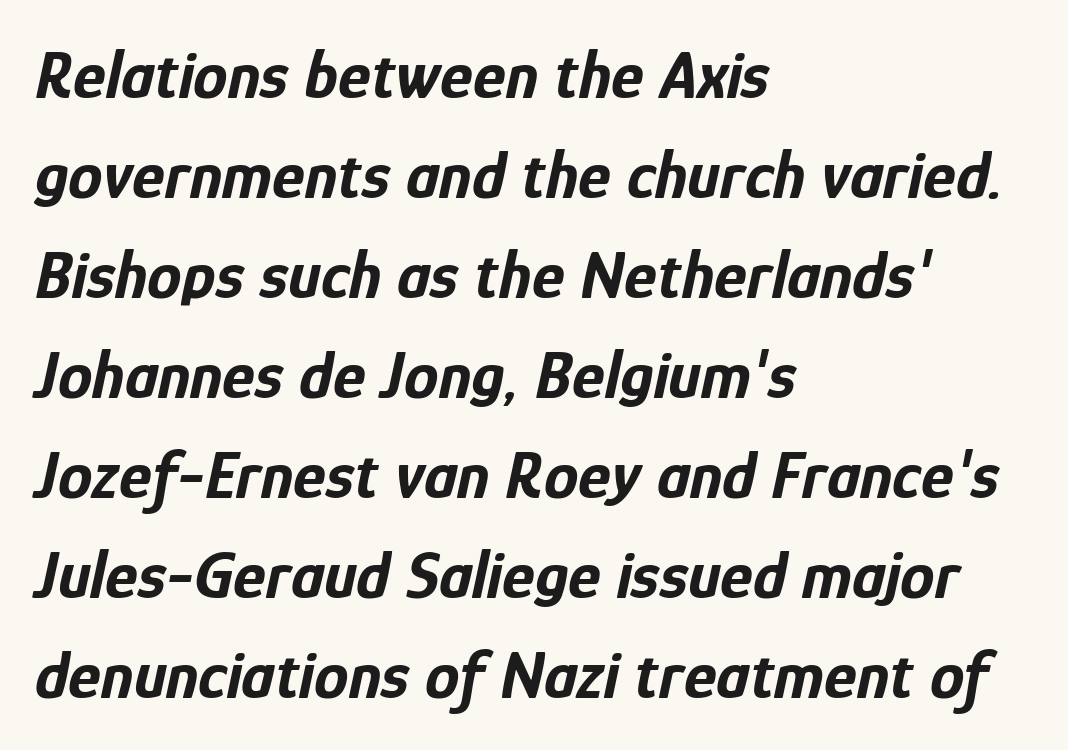
Q: Is the text bold? A: Yes.
Q: Is the text italic (slanted)? A: Yes, it leans right by about 12 degrees.
Q: Is the text underlined? A: No.
Q: How is the paragraph aligned? A: Left-aligned.
Q: Is the spacing between letters normal or unusually wide? A: Normal.
Q: Is the spacing between lines tight, normal or loose? A: Normal.
Q: Width (condensed, normal, or wide)? A: Condensed.
Q: Stroke contrast? A: Low.
Q: x-height? A: Medium.
Q: Monospaced? A: No.
